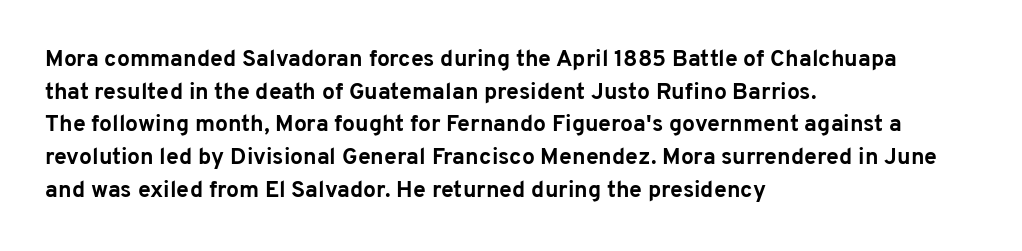
Here the glyphs are tracked normally, forming tight word shapes. One-word summary of the alignment: left. In terms of posture, this sample is upright. Notice how thick the strokes are: this is what a full bold looks like. The lines sit at an ordinary, default distance from one another.
